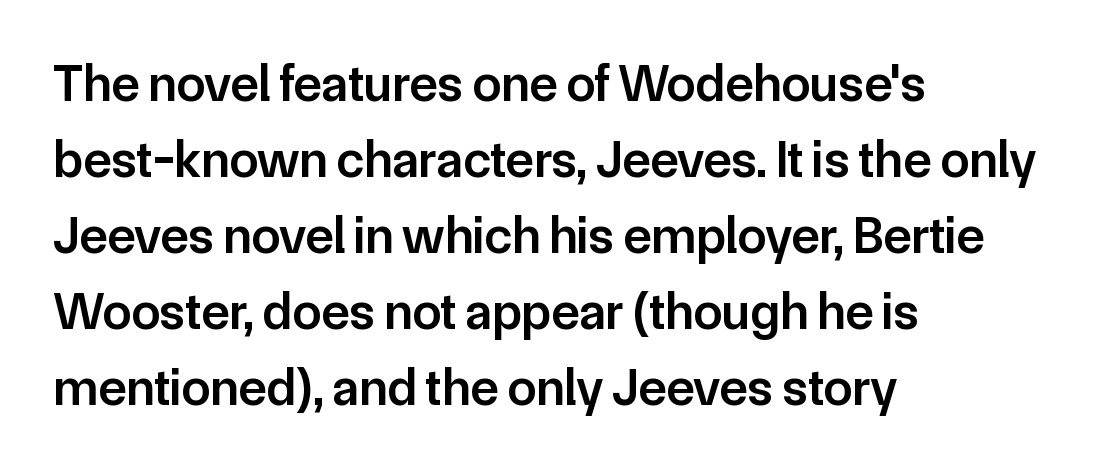
The image shows 52 px semibold sans-serif type, upright; set left-aligned, normal line spacing (1.46x), normal letter spacing, not underlined; low stroke contrast and a medium x-height.
